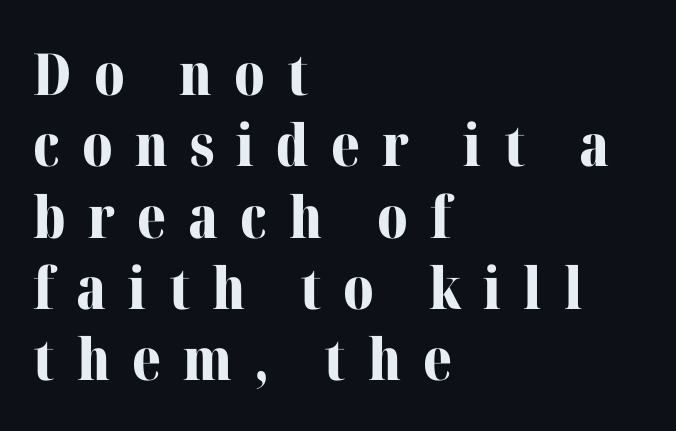
A typesetter would call this proportional, since set widths differ per character. Lines of text with bare space underneath. Here the glyphs are tracked loosely, breaking word shapes into spaced letters. The compositor pushed each line to the left boundary. Is there any slant? The stems are plumb.
